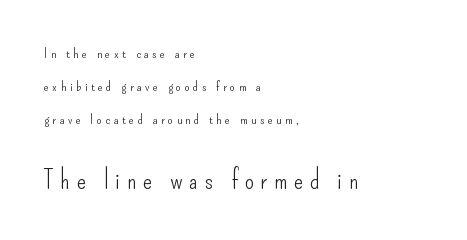
These lines stand farther apart than default settings would place them. Stem width sits at or under what a default text font uses. The designer gave the closing block more size than the opening block. The text block is weighted toward the left margin, trailing off unevenly rightward. A clean baseline with only descenders dipping below it.
